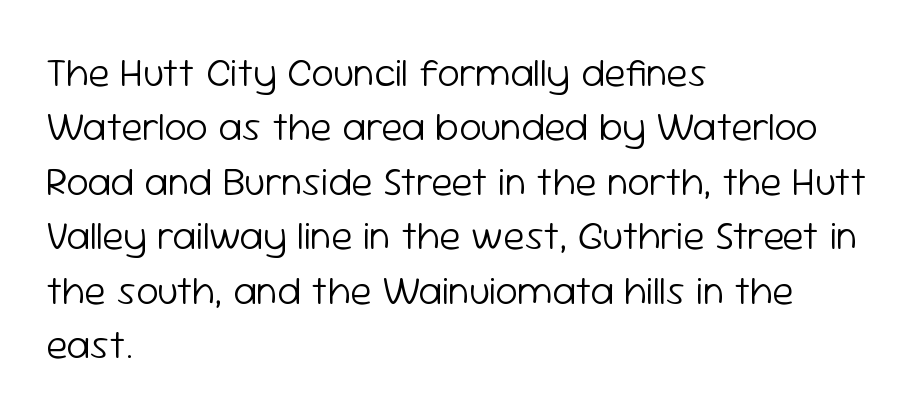
Q: Is the text bold? A: No.
Q: Is the text italic (slanted)? A: No, it is upright.
Q: Is the typeface a serif or a sans-serif typeface? A: Sans-serif.
Q: Is the text underlined? A: No.
Q: How is the paragraph aligned? A: Left-aligned.
Q: Is the spacing between letters normal or unusually wide? A: Normal.
Q: Is the spacing between lines tight, normal or loose? A: Normal.
Q: Width (condensed, normal, or wide)? A: Normal.
Q: Stroke contrast? A: Low.
Q: x-height? A: Medium.
Q: Monospaced? A: No.
